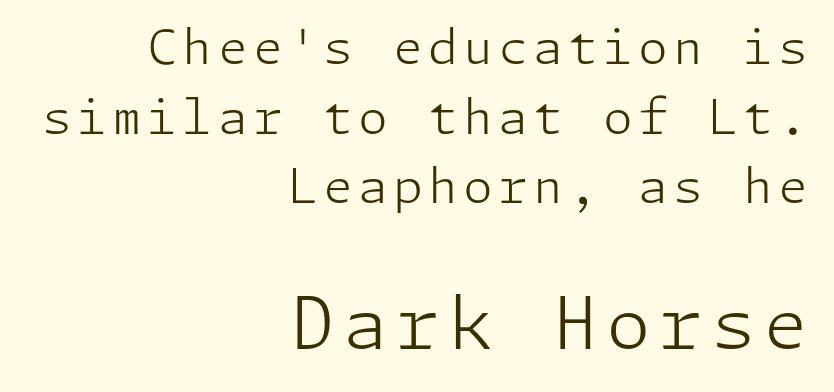
Q: Is the text bold? A: No.
Q: Is the text italic (slanted)? A: No, it is upright.
Q: Is the typeface a serif or a sans-serif typeface? A: Sans-serif.
Q: Is the text underlined? A: No.
Q: How is the paragraph aligned? A: Right-aligned.
Q: Is the spacing between lines tight, normal or loose? A: Normal.
Q: Which block of text is set in a larger size, the first (top) or the second (bottom)? A: The second (bottom) one.
Q: Width (condensed, normal, or wide)? A: Normal.
Q: Stroke contrast? A: Low.
Q: x-height? A: Medium.
